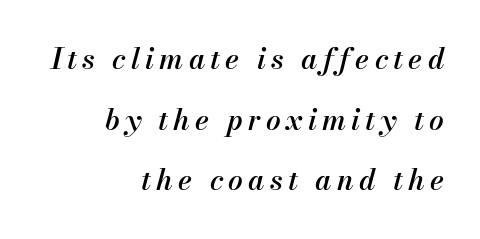
When letters slant like this, we call the style italic. Proportional: the letters do not fall into vertical columns. Does the copy run flush right? Yes — the right margin is perfectly even. Lines of text with bare space underneath.
